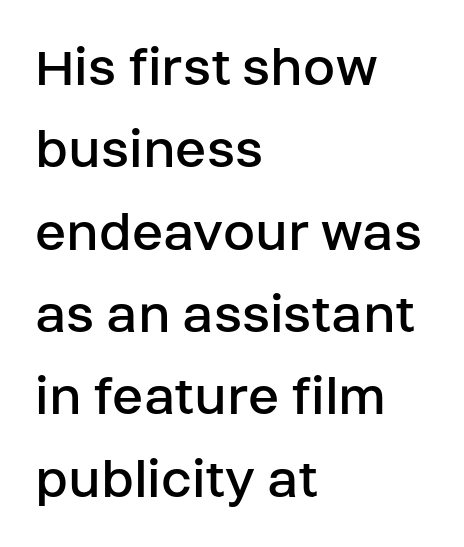
Q: Is the text bold? A: No.
Q: Is the text italic (slanted)? A: No, it is upright.
Q: Is the typeface a serif or a sans-serif typeface? A: Sans-serif.
Q: Is the text underlined? A: No.
Q: How is the paragraph aligned? A: Left-aligned.
Q: Is the spacing between letters normal or unusually wide? A: Normal.
Q: Is the spacing between lines tight, normal or loose? A: Normal.
Q: Width (condensed, normal, or wide)? A: Normal.
Q: Stroke contrast? A: Low.
Q: x-height? A: Large.
Q: Monospaced? A: No.
